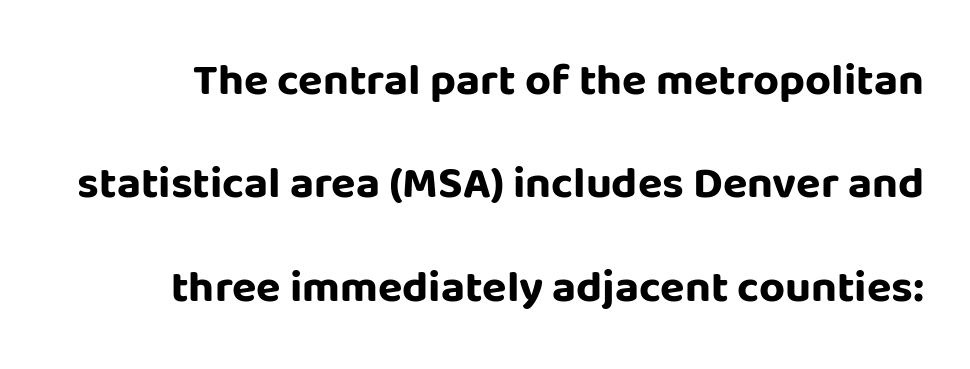
A roman cut, with each character standing at attention. The typesetting leans heavy: a genuine bold. Default kerning and tracking; the words read as compact shapes. The type family on display is of the sans-serif kind.
